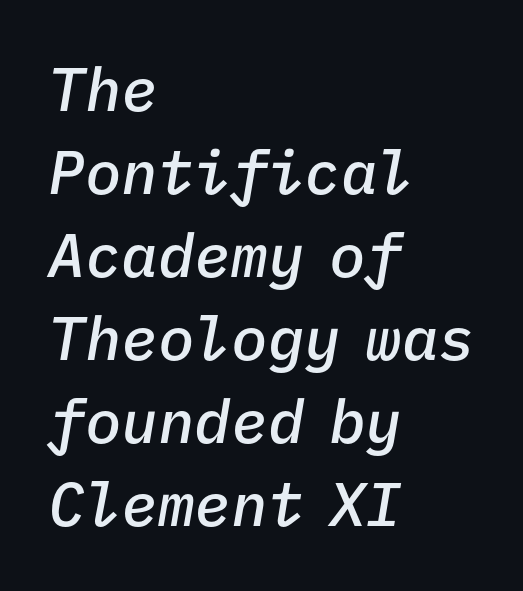
The image shows 61 px semibold type, italic (leaning right), monospaced; set left-aligned, normal line spacing (1.36x), normal letter spacing, not underlined; low stroke contrast and a medium x-height.
